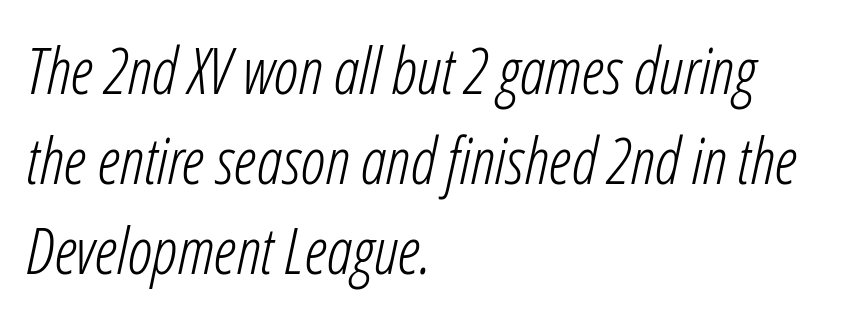
{"italic": "yes", "lean": "right", "slant_degrees": 12, "bold": "no", "weight": "light", "width": "condensed", "stroke_contrast": "low", "x_height": "medium", "monospaced": "no", "underline": "no", "align": "left", "line_spacing": "normal", "line_spacing_ratio": 1.41, "letter_spacing": "normal", "letter_spacing_em": 0.0, "glyph_px": 64}
